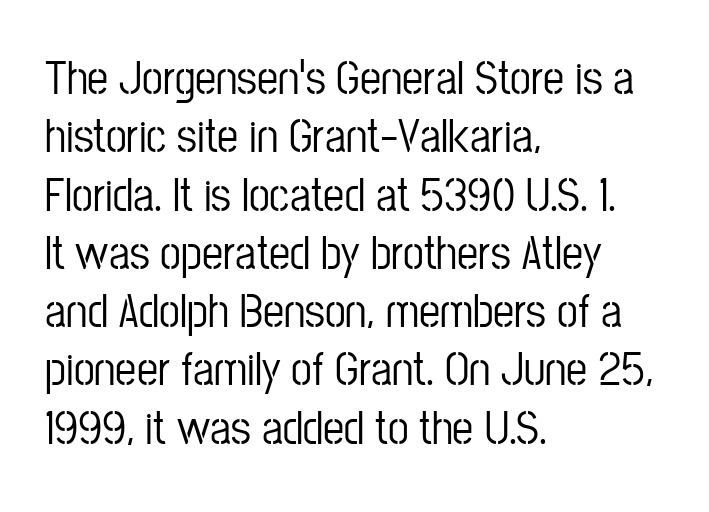
The image shows 47 px condensed sans-serif type, upright; set left-aligned, line spacing 1.24x, normal letter spacing, not underlined; low stroke contrast and a medium x-height.
